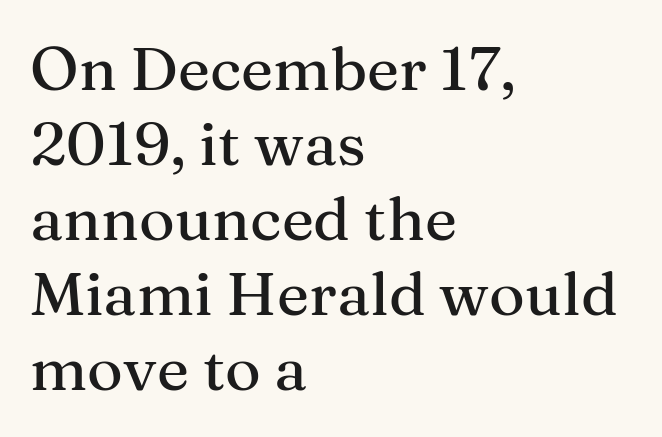
Q: Is the text italic (slanted)? A: No, it is upright.
Q: Is the typeface a serif or a sans-serif typeface? A: Serif.
Q: Is the text underlined? A: No.
Q: How is the paragraph aligned? A: Left-aligned.
Q: Is the spacing between letters normal or unusually wide? A: Normal.
Q: Width (condensed, normal, or wide)? A: Normal.
Q: Stroke contrast? A: Medium.
Q: x-height? A: Medium.
Q: Monospaced? A: No.
